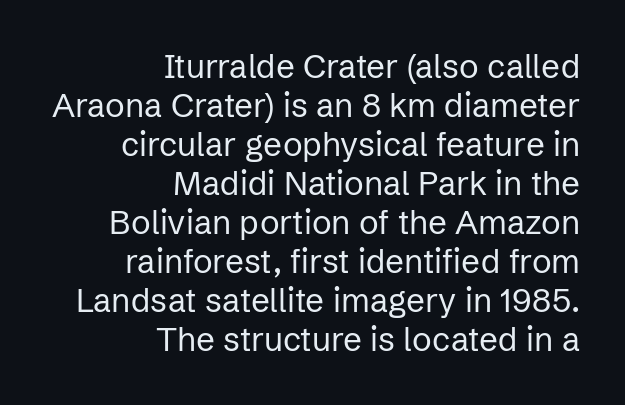
{"serif": "no", "italic": "no", "bold": "no", "weight": "regular", "width": "normal", "stroke_contrast": "low", "x_height": "medium", "monospaced": "no", "underline": "no", "align": "right", "line_spacing_ratio": 1.18, "letter_spacing": "normal", "letter_spacing_em": 0.0, "glyph_px": 33}
